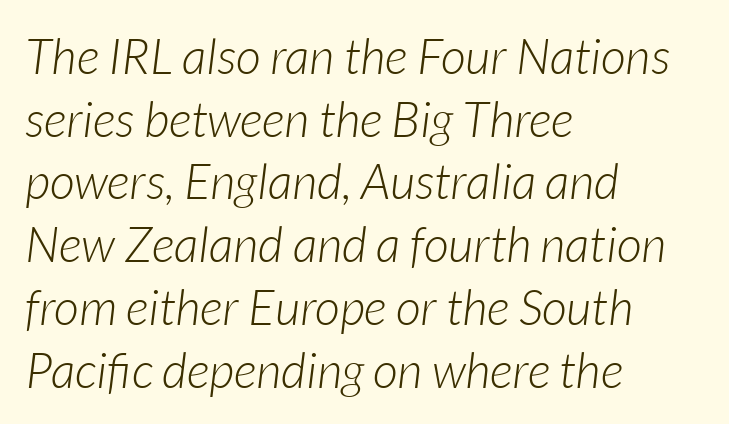
The lines are quadded left. Quick note: underline off. Between one letter and the next there's only the usual sliver of space. Style check: oblique. Heft: none added — not bold. Regular leading.
